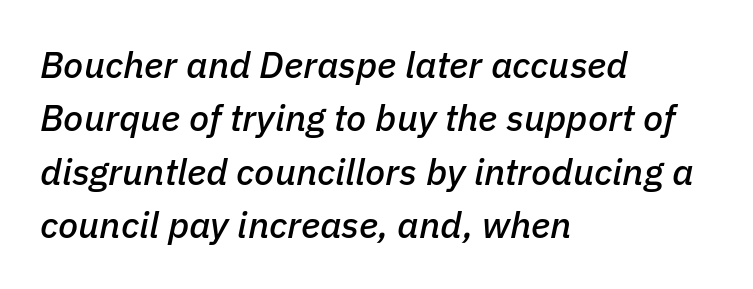
{"italic": "yes", "lean": "right", "slant_degrees": 11, "width": "normal", "stroke_contrast": "low", "x_height": "medium", "monospaced": "no", "underline": "no", "align": "left", "line_spacing": "normal", "line_spacing_ratio": 1.44, "letter_spacing": "normal", "letter_spacing_em": 0.0, "glyph_px": 37}
